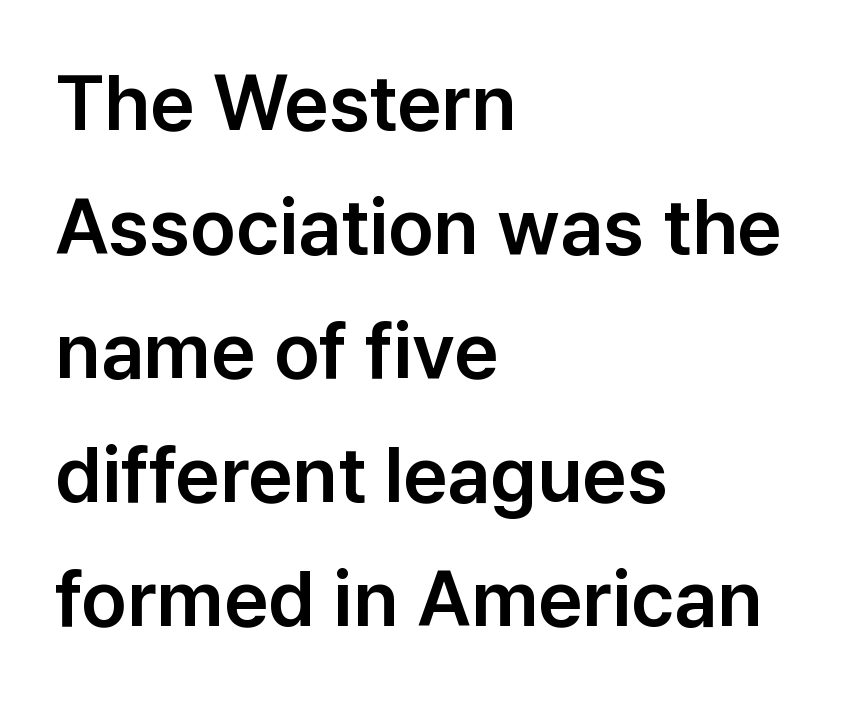
The image shows 78 px sans-serif type, upright; set left-aligned, normal line spacing (1.59x), normal letter spacing, not underlined; low stroke contrast and a medium x-height.
